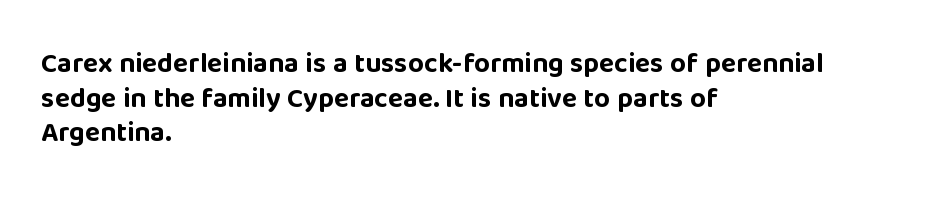
Q: Is the text bold? A: Yes.
Q: Is the text italic (slanted)? A: No, it is upright.
Q: Is the typeface a serif or a sans-serif typeface? A: Sans-serif.
Q: Is the text underlined? A: No.
Q: How is the paragraph aligned? A: Left-aligned.
Q: Is the spacing between letters normal or unusually wide? A: Normal.
Q: Width (condensed, normal, or wide)? A: Normal.
Q: Stroke contrast? A: Low.
Q: x-height? A: Large.
Q: Monospaced? A: No.
